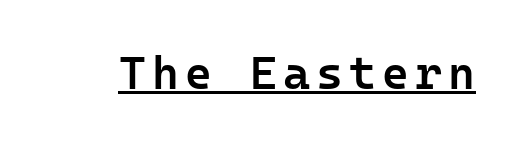
Q: Is the text bold? A: Semi-bold.
Q: Is the text italic (slanted)? A: No, it is upright.
Q: Is the typeface a serif or a sans-serif typeface? A: Sans-serif.
Q: Is the text underlined? A: Yes.
Q: Width (condensed, normal, or wide)? A: Normal.
Q: Stroke contrast? A: Low.
Q: x-height? A: Medium.
Q: Monospaced? A: Yes.
